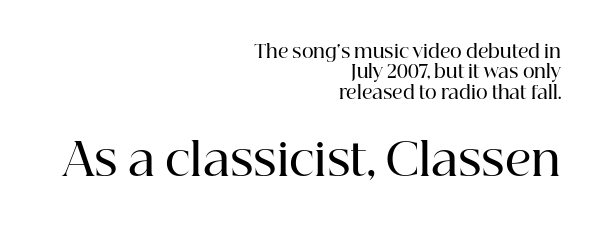
Q: Is the text bold? A: Semi-bold.
Q: Is the text italic (slanted)? A: No, it is upright.
Q: Is the typeface a serif or a sans-serif typeface? A: Serif.
Q: Is the text underlined? A: No.
Q: How is the paragraph aligned? A: Right-aligned.
Q: Is the spacing between letters normal or unusually wide? A: Normal.
Q: Is the spacing between lines tight, normal or loose? A: Tight.
Q: Which block of text is set in a larger size, the first (top) or the second (bottom)? A: The second (bottom) one.
Q: Width (condensed, normal, or wide)? A: Normal.
Q: Stroke contrast? A: High.
Q: x-height? A: Medium.
Q: Monospaced? A: No.
